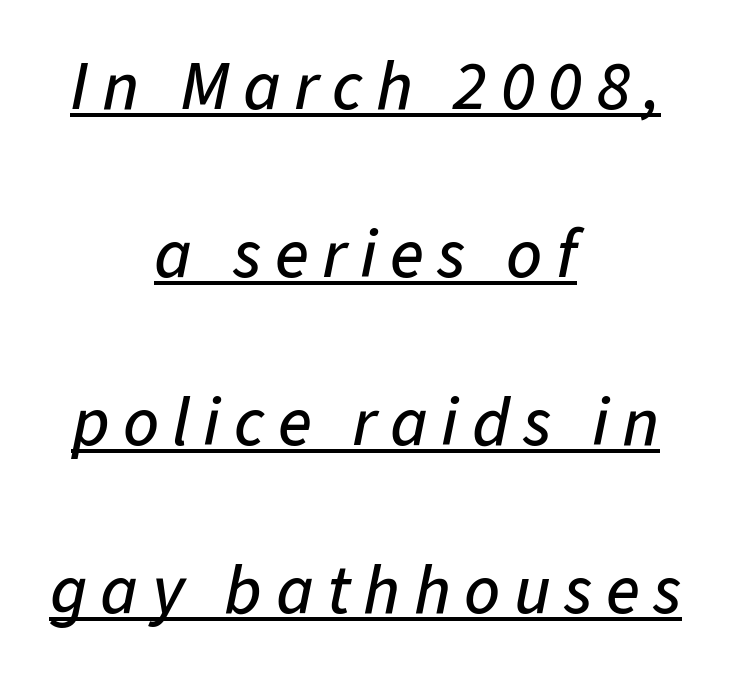
The image shows 70 px text type, italic (leaning right); set centered, loose line spacing (2.4x), underlined; low stroke contrast and a medium x-height.
